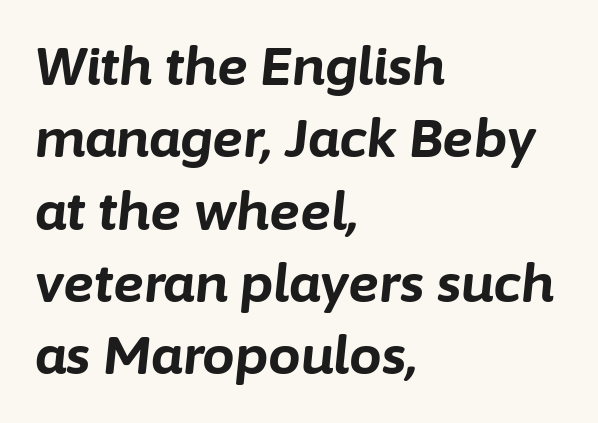
The image shows 52 px bold type, italic (leaning right); set left-aligned, normal line spacing (1.39x), normal letter spacing, not underlined; low stroke contrast and a medium x-height.
